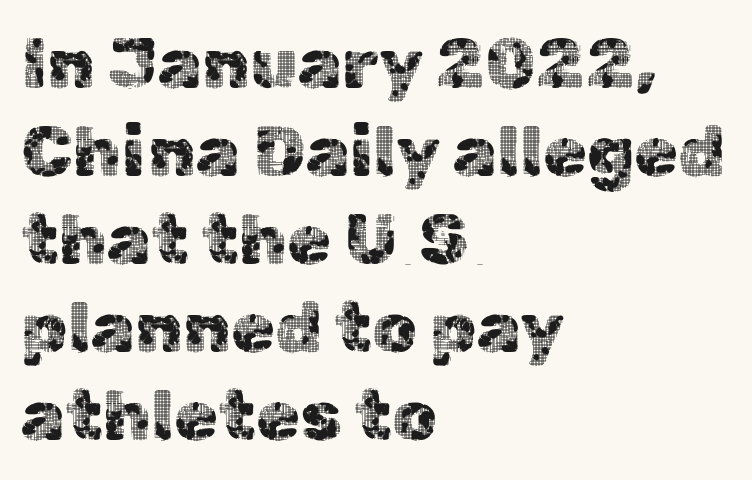
Each letter keeps its own natural width here, so spacing adapts to shape. Typeset ragged right — the left edge is the straight one. Characters follow at the spacing the type designer built in. Every character sits straight up, as roman type does.
